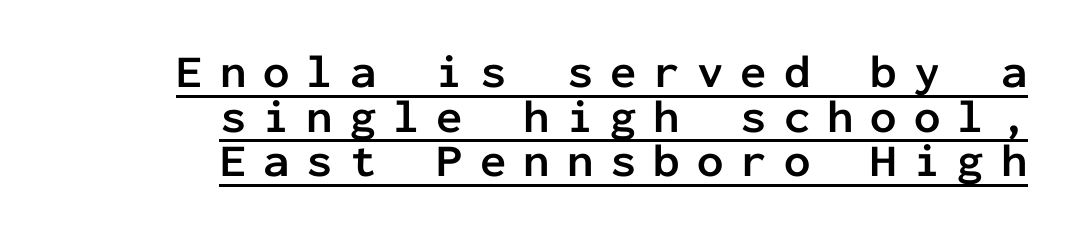
Q: Is the text bold? A: Yes.
Q: Is the text italic (slanted)? A: No, it is upright.
Q: Is the typeface a serif or a sans-serif typeface? A: Sans-serif.
Q: Is the text underlined? A: Yes.
Q: How is the paragraph aligned? A: Right-aligned.
Q: Is the spacing between letters normal or unusually wide? A: Unusually wide.
Q: Is the spacing between lines tight, normal or loose? A: Tight.
Q: Width (condensed, normal, or wide)? A: Normal.
Q: Stroke contrast? A: Low.
Q: x-height? A: Medium.
Q: Monospaced? A: Yes.
